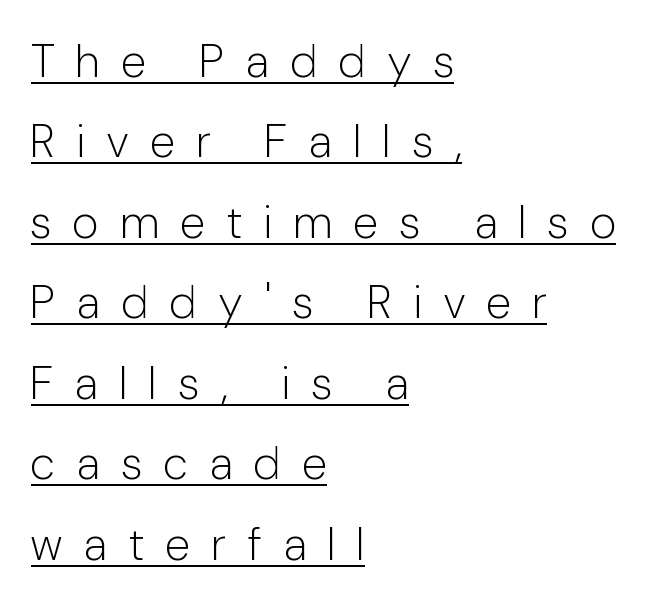
The image shows 46 px light, condensed sans-serif type, upright; set left-aligned, line spacing 1.75x, unusually wide letter spacing (+0.49 em), underlined; low stroke contrast and a medium x-height.
